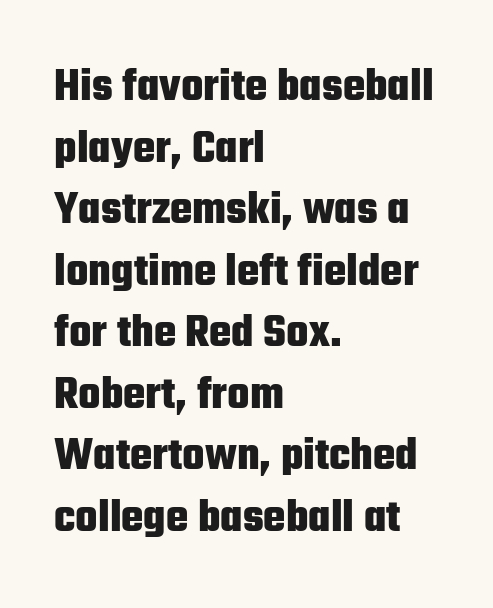
Q: Is the text bold? A: Yes.
Q: Is the text italic (slanted)? A: No, it is upright.
Q: Is the typeface a serif or a sans-serif typeface? A: Sans-serif.
Q: Is the text underlined? A: No.
Q: How is the paragraph aligned? A: Left-aligned.
Q: Is the spacing between letters normal or unusually wide? A: Normal.
Q: Is the spacing between lines tight, normal or loose? A: Normal.
Q: Width (condensed, normal, or wide)? A: Condensed.
Q: Stroke contrast? A: Low.
Q: x-height? A: Medium.
Q: Monospaced? A: No.
